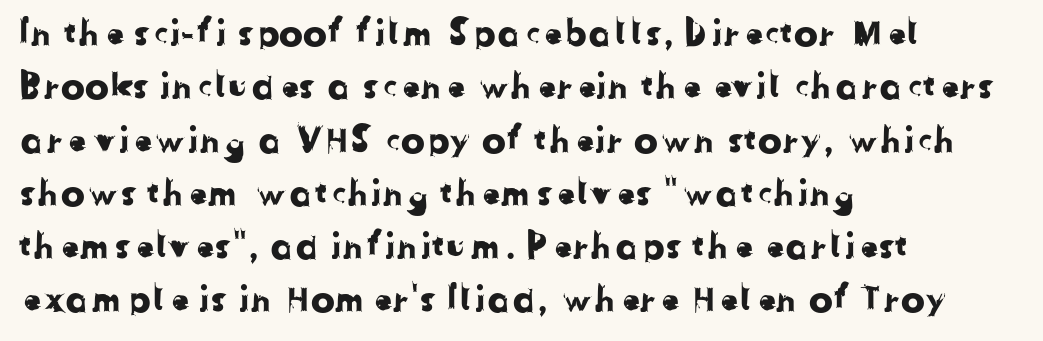
The passage shown is typeset with a sans-serif family. If you measured baseline to baseline, you'd find a middling distance. The glyphs are unaccompanied by any horizontal stroke below them. Each letter keeps its own natural width here, so spacing adapts to shape. This sample uses plain, unmodified letter spacing. The compositor pushed each line to the left boundary.
